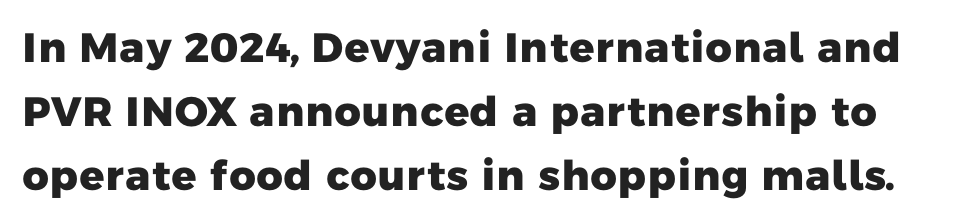
Just letters on the line, the space beneath them empty. This sample uses a sans-serif face. You'd pick this weight for a headline — it's a proper bold. Is this a fixed-width face? No — the glyphs have proportional, varying widths.
